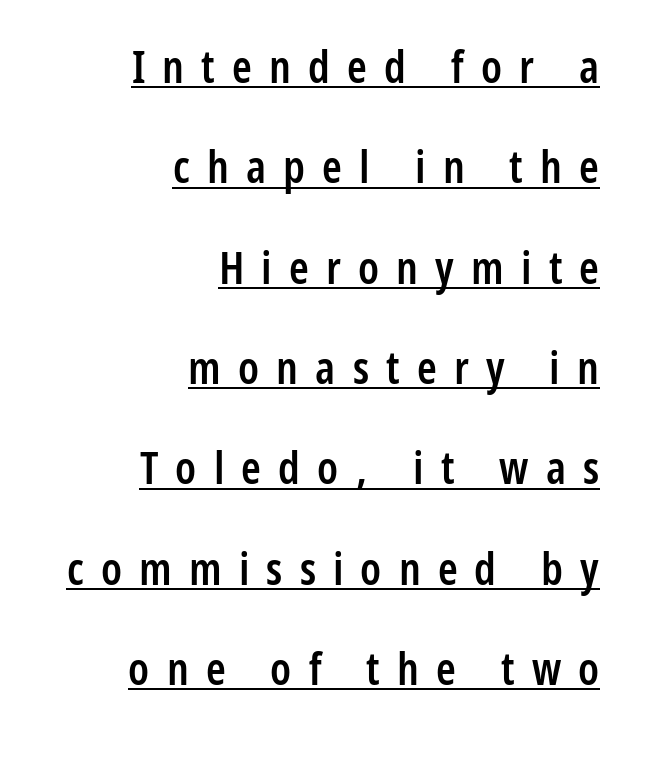
The letterforms stand isolated, each surrounded by extra space. The lettering stays uniformly vertical, giving the passage a roman look. The text block is weighted toward the right margin, trailing off unevenly leftward. Each new line begins a long way beneath the previous one. The letters carry no serifs — their stems end cleanly without finishing strokes. This is the in-between weight designers call semibold or demi.
